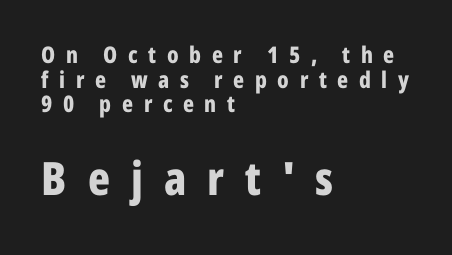
Q: Is the text bold? A: Yes.
Q: Is the text italic (slanted)? A: No, it is upright.
Q: Is the typeface a serif or a sans-serif typeface? A: Sans-serif.
Q: Is the text underlined? A: No.
Q: How is the paragraph aligned? A: Left-aligned.
Q: Is the spacing between letters normal or unusually wide? A: Unusually wide.
Q: Is the spacing between lines tight, normal or loose? A: Tight.
Q: Which block of text is set in a larger size, the first (top) or the second (bottom)? A: The second (bottom) one.
Q: Width (condensed, normal, or wide)? A: Condensed.
Q: Stroke contrast? A: Low.
Q: x-height? A: Medium.
Q: Monospaced? A: No.
